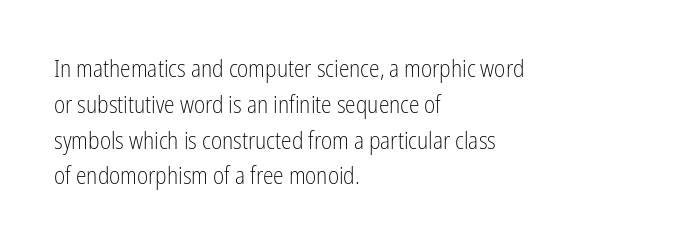
Q: Is the text bold? A: No.
Q: Is the text italic (slanted)? A: No, it is upright.
Q: Is the text underlined? A: No.
Q: How is the paragraph aligned? A: Left-aligned.
Q: Is the spacing between letters normal or unusually wide? A: Normal.
Q: Is the spacing between lines tight, normal or loose? A: Normal.
